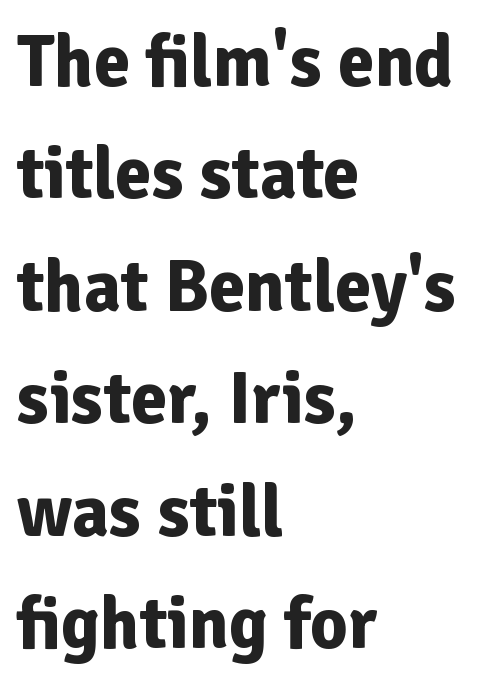
Q: Is the text bold? A: Yes.
Q: Is the text italic (slanted)? A: No, it is upright.
Q: Is the typeface a serif or a sans-serif typeface? A: Sans-serif.
Q: Is the text underlined? A: No.
Q: How is the paragraph aligned? A: Left-aligned.
Q: Is the spacing between letters normal or unusually wide? A: Normal.
Q: Is the spacing between lines tight, normal or loose? A: Normal.
Q: Width (condensed, normal, or wide)? A: Normal.
Q: Stroke contrast? A: Low.
Q: x-height? A: Medium.
Q: Monospaced? A: No.
